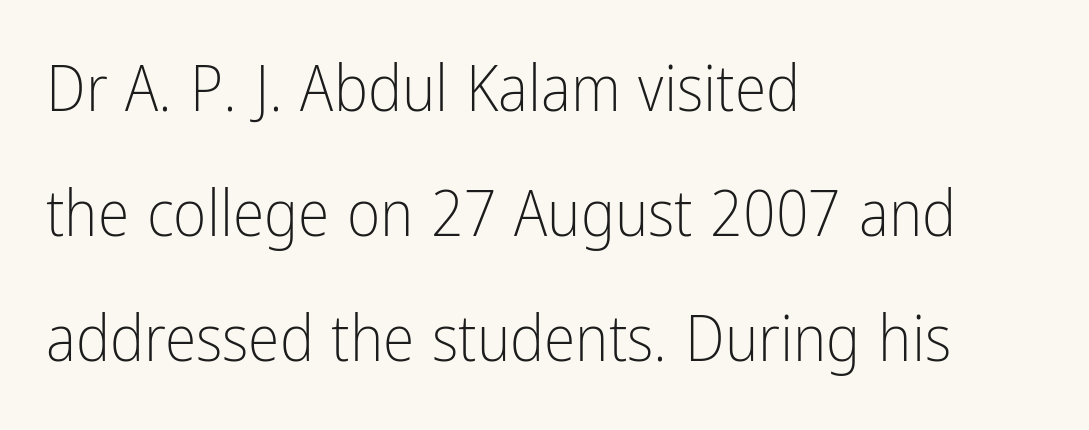
Q: Is the text bold? A: No.
Q: Is the text italic (slanted)? A: No, it is upright.
Q: Is the typeface a serif or a sans-serif typeface? A: Sans-serif.
Q: Is the text underlined? A: No.
Q: How is the paragraph aligned? A: Left-aligned.
Q: Is the spacing between letters normal or unusually wide? A: Normal.
Q: Is the spacing between lines tight, normal or loose? A: Loose.
Q: Width (condensed, normal, or wide)? A: Condensed.
Q: Stroke contrast? A: Low.
Q: x-height? A: Medium.
Q: Monospaced? A: No.
